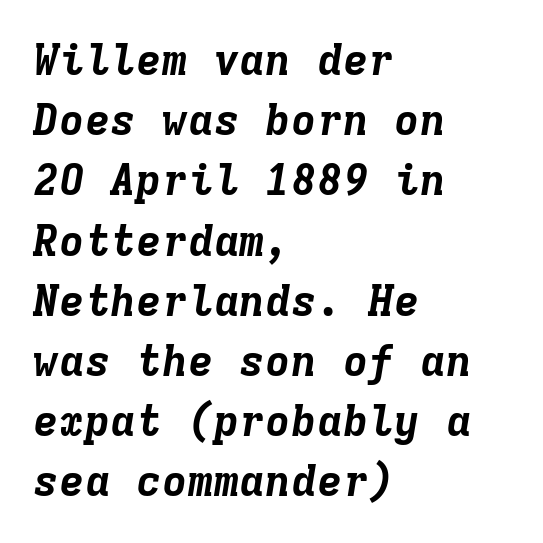
The image shows 43 px bold type, italic (leaning right), monospaced; set left-aligned, normal line spacing (1.4x), normal letter spacing, not underlined; low stroke contrast and a medium x-height.
